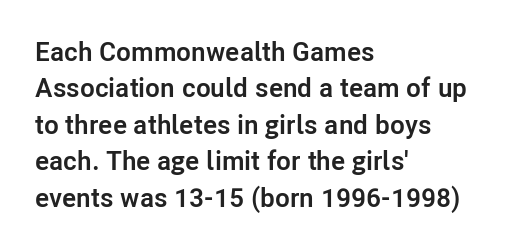
The image shows 27 px bold type, upright; set left-aligned, normal line spacing (1.35x), normal letter spacing, not underlined.
